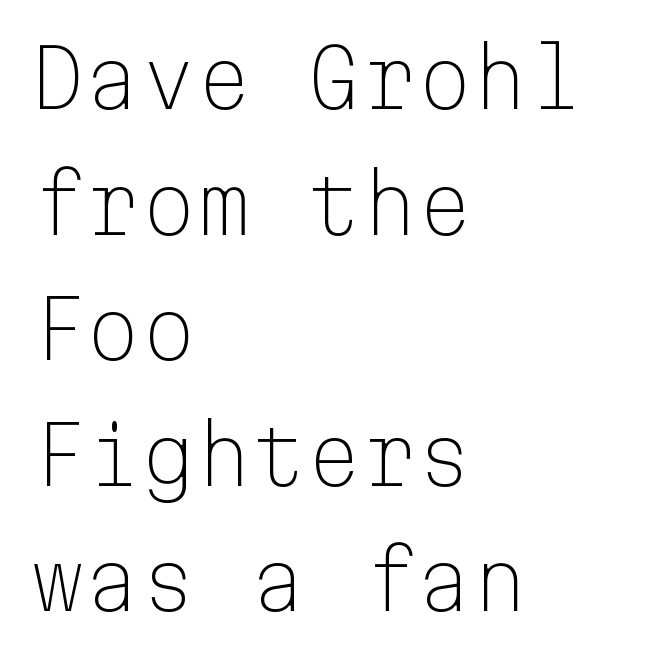
{"serif": "no", "italic": "no", "bold": "no", "weight": "light", "width": "normal", "stroke_contrast": "low", "x_height": "medium", "monospaced": "yes", "underline": "no", "align": "left", "line_spacing": "normal", "line_spacing_ratio": 1.59, "letter_spacing": "normal", "letter_spacing_em": 0.0, "glyph_px": 79}
